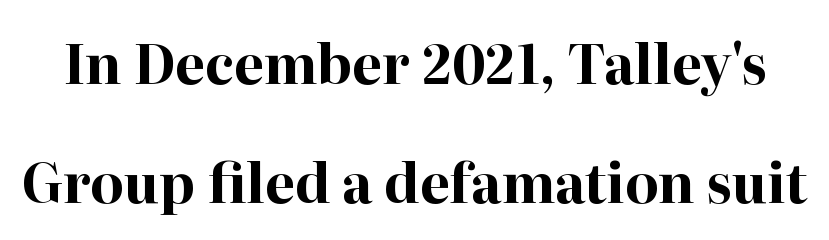
The image shows 54 px bold serif type, upright; set loose line spacing (2.2x), normal letter spacing, not underlined; high stroke contrast and a medium x-height.
